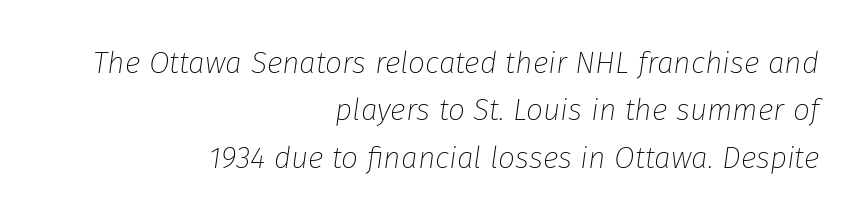
Heft: none added — not bold. Varying glyph widths throughout — classic text-font behaviour. The words here are not underlined. In terms of leading, this rendering sits right in the middle. The tracking reads as untouched default to a designer's eye. The text carries the slant typical of an italic or oblique font.
